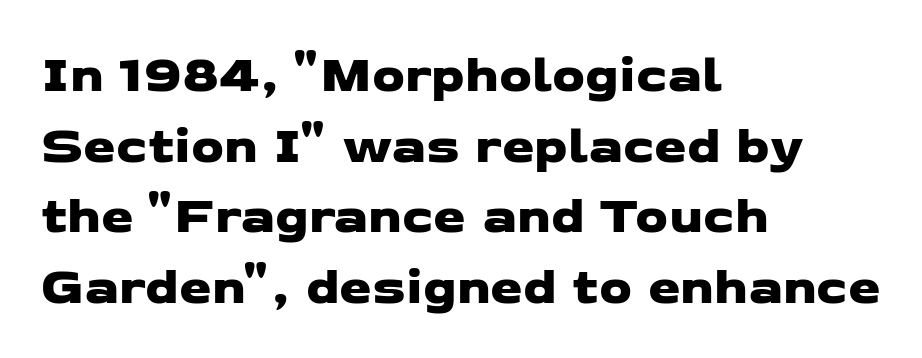
A typesetter would label this face a sans. Vertically, the passage feels balanced, rows spaced as you'd expect. The letters advance in unequal steps, a hallmark of proportional type. Lines of text with bare space underneath. In terms of letterspacing, this is plain default setting. All the whitespace from short lines collects on the right.
